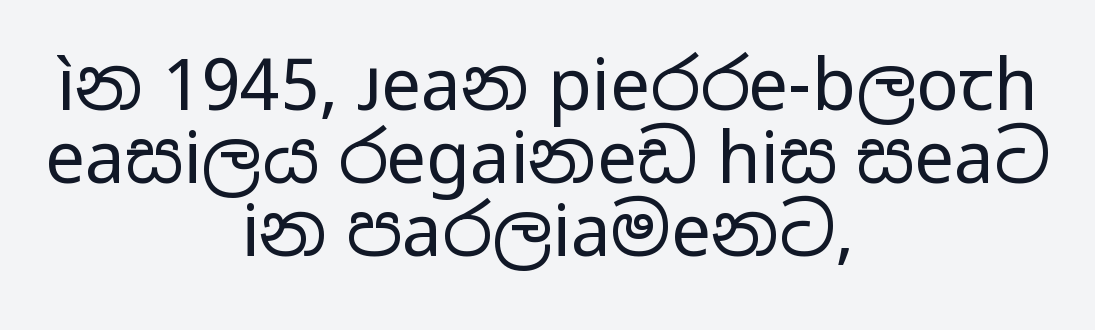
{"serif": "no", "italic": "no", "bold": "no", "weight": "regular", "width": "wide", "stroke_contrast": "low", "x_height": "medium", "monospaced": "no", "underline": "no", "align": "center", "line_spacing": "tight", "line_spacing_ratio": 1.03, "letter_spacing": "normal", "letter_spacing_em": 0.0, "glyph_px": 71}
